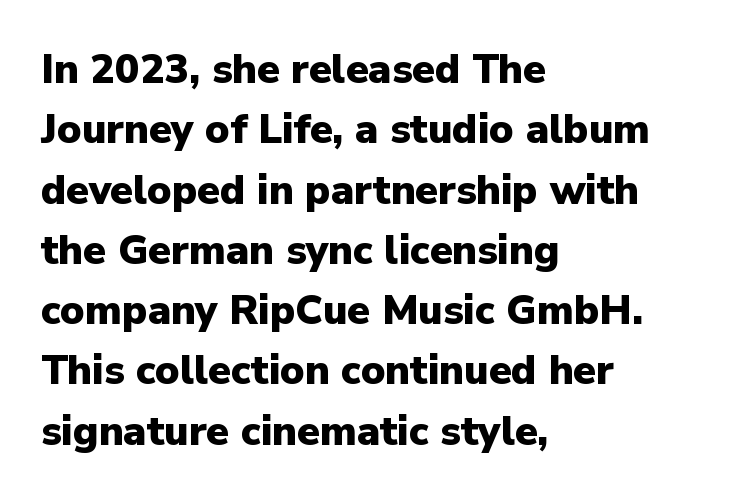
{"serif": "no", "italic": "no", "bold": "yes", "weight": "heavy", "width": "normal", "stroke_contrast": "low", "x_height": "medium", "monospaced": "no", "underline": "no", "align": "left", "line_spacing": "normal", "line_spacing_ratio": 1.47, "letter_spacing": "normal", "letter_spacing_em": 0.0, "glyph_px": 41}
